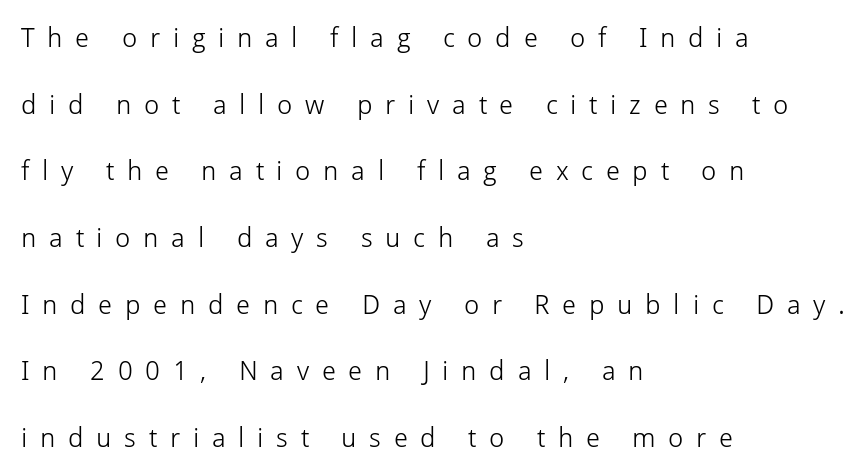
Q: Is the text bold? A: No.
Q: Is the text italic (slanted)? A: No, it is upright.
Q: Is the text underlined? A: No.
Q: How is the paragraph aligned? A: Left-aligned.
Q: Is the spacing between letters normal or unusually wide? A: Unusually wide.
Q: Is the spacing between lines tight, normal or loose? A: Loose.
